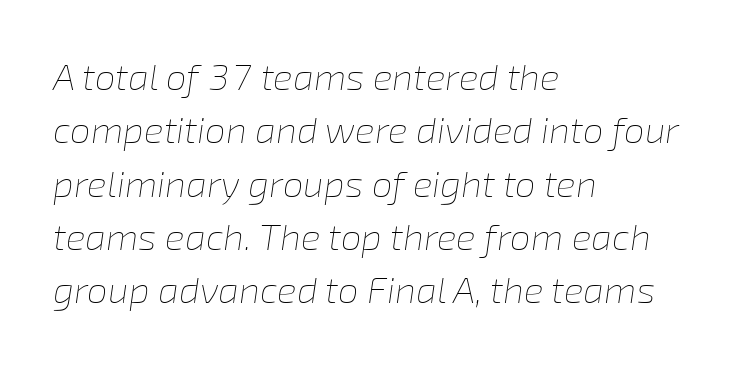
{"italic": "yes", "lean": "right", "slant_degrees": 8, "bold": "no", "weight": "thin", "width": "normal", "stroke_contrast": "low", "x_height": "medium", "monospaced": "no", "underline": "no", "align": "left", "line_spacing": "normal", "line_spacing_ratio": 1.44, "letter_spacing": "normal", "letter_spacing_em": 0.0, "glyph_px": 37}
